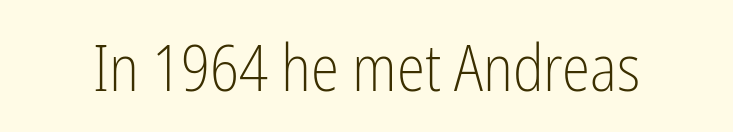
The image shows 64 px light, condensed sans-serif type, upright; set normal letter spacing, not underlined; low stroke contrast and a medium x-height.
